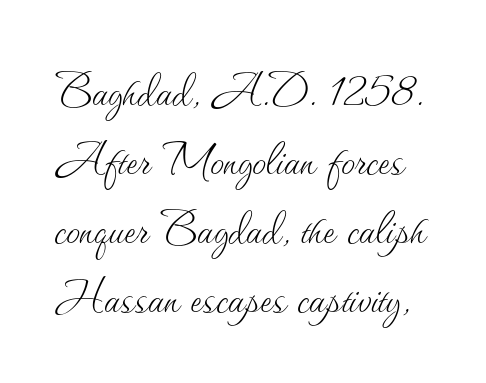
The image shows 56 px thin type; set line spacing 1.23x, normal letter spacing, not underlined; medium stroke contrast and a small x-height.
